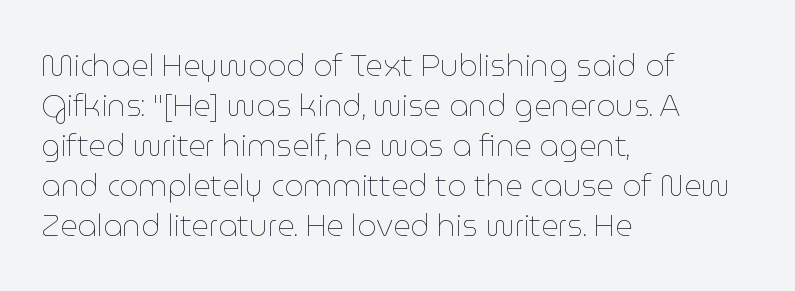
{"italic": "no", "bold": "no", "weight": "thin", "width": "normal", "stroke_contrast": "low", "x_height": "medium", "monospaced": "no", "underline": "no", "align": "left", "line_spacing": "normal", "line_spacing_ratio": 1.33, "letter_spacing": "normal", "letter_spacing_em": 0.0, "glyph_px": 30}
